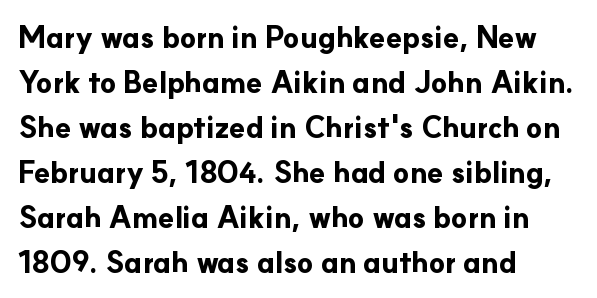
{"serif": "no", "italic": "no", "bold": "yes", "weight": "bold", "width": "normal", "stroke_contrast": "low", "x_height": "small", "monospaced": "no", "underline": "no", "align": "left", "line_spacing": "normal", "line_spacing_ratio": 1.55, "letter_spacing": "normal", "letter_spacing_em": 0.0, "glyph_px": 29}
